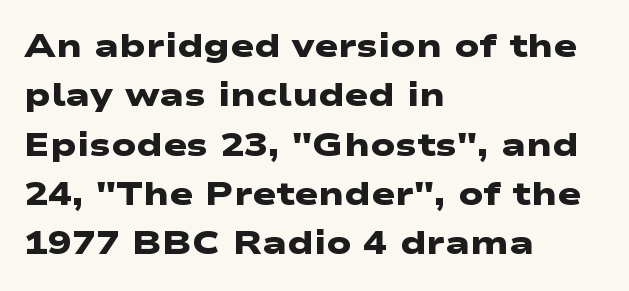
The image shows 32 px heavy, wide sans-serif type; set left-aligned, normal line spacing (1.54x), normal letter spacing, not underlined; low stroke contrast and a medium x-height.
